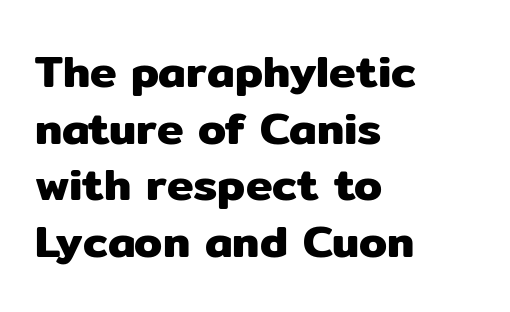
The passage shown has conventional tracking throughout. Each letter keeps its own natural width here, so spacing adapts to shape. Every row of glyphs begins at an identical x-position on the left. A roman cut, with each character standing at attention.
